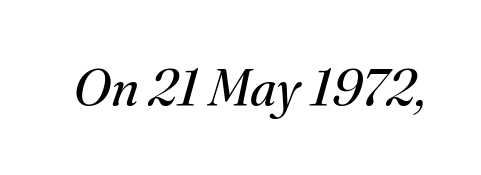
Glance below the letters and you will spot only blank space. Would a proofreader flag this as italicized? Yes. This sample has the flowing, uneven cadence of proportional lettering. The line texture is even and compact thanks to regular tracking. The type family on display is of the serif kind.
